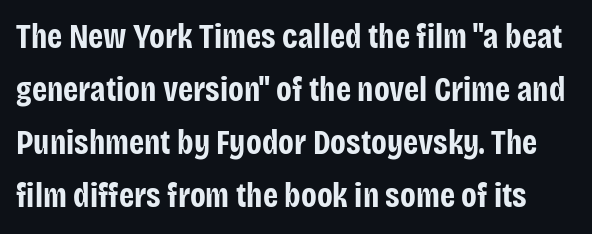
The image shows 34 px bold, condensed sans-serif type, upright; set normal line spacing (1.56x), normal letter spacing, not underlined; low stroke contrast and a large x-height.
